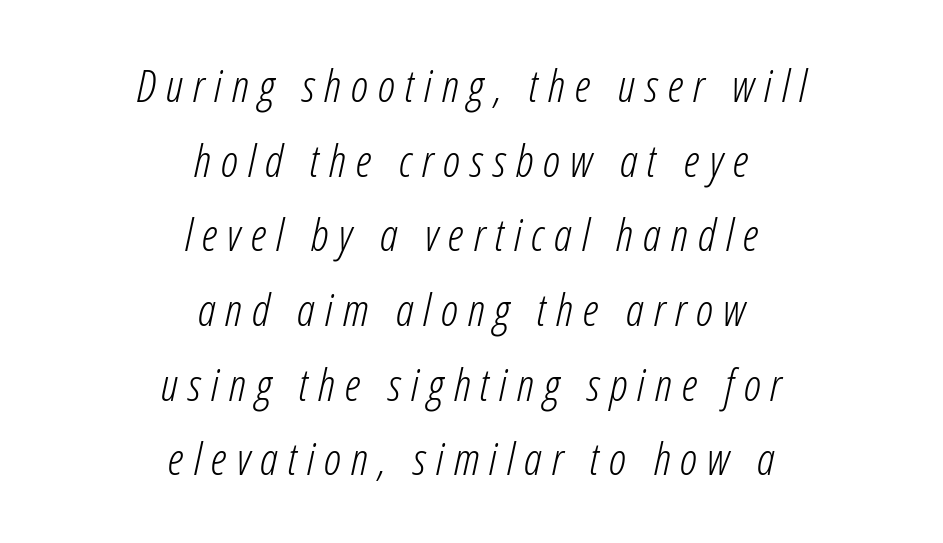
The image shows 45 px light, condensed type, italic (leaning right); set centered, normal line spacing (1.66x), unusually wide letter spacing (+0.22 em), not underlined; low stroke contrast and a medium x-height.
